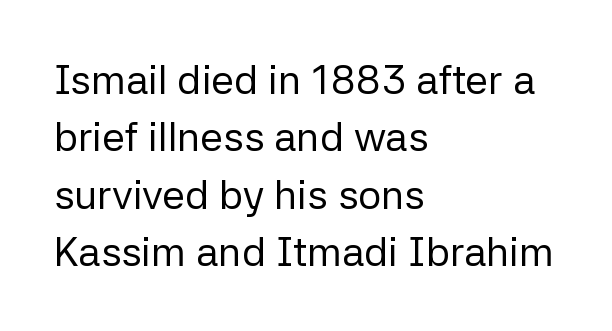
The image shows 41 px regular-weight sans-serif type, upright; set left-aligned, normal line spacing (1.4x), normal letter spacing, not underlined; low stroke contrast and a medium x-height.
